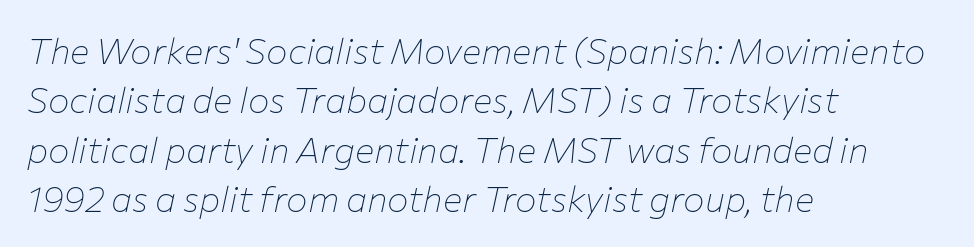
{"italic": "yes", "lean": "right", "slant_degrees": 12, "bold": "no", "weight": "thin", "width": "normal", "stroke_contrast": "low", "x_height": "medium", "monospaced": "no", "underline": "no", "align": "left", "line_spacing": "normal", "line_spacing_ratio": 1.37, "letter_spacing": "normal", "letter_spacing_em": 0.0, "glyph_px": 36}
